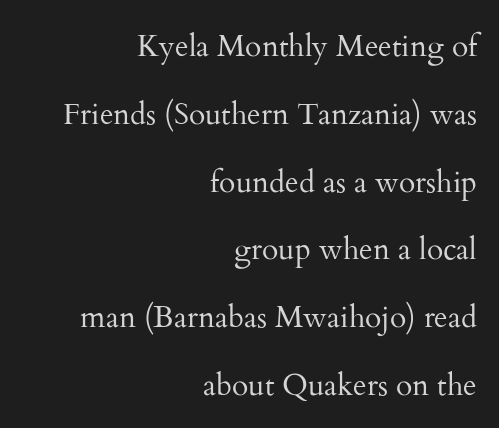
{"serif": "yes", "italic": "no", "bold": "no", "weight": "regular", "width": "normal", "stroke_contrast": "medium", "x_height": "small", "monospaced": "no", "underline": "no", "align": "right", "line_spacing": "loose", "line_spacing_ratio": 2.26, "letter_spacing": "normal", "letter_spacing_em": 0.0, "glyph_px": 30}
